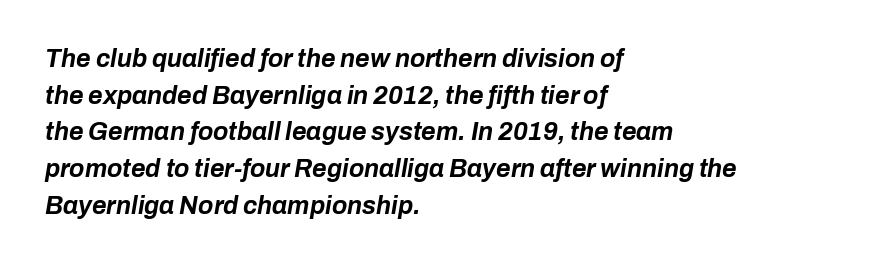
Q: Is the text bold? A: Yes.
Q: Is the text italic (slanted)? A: Yes, it leans right by about 10 degrees.
Q: Is the text underlined? A: No.
Q: How is the paragraph aligned? A: Left-aligned.
Q: Is the spacing between letters normal or unusually wide? A: Normal.
Q: Is the spacing between lines tight, normal or loose? A: Normal.
